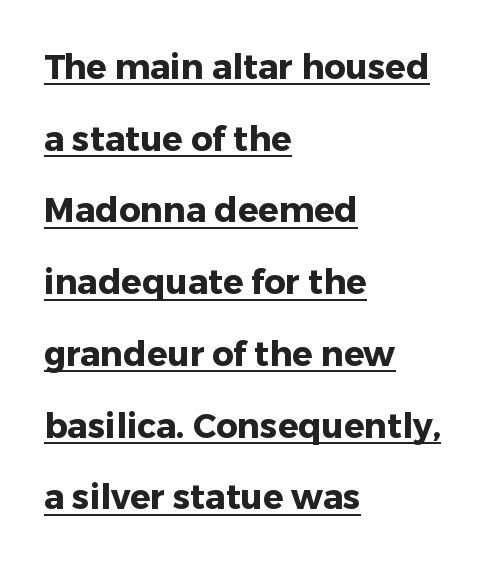
It's the straight-up-and-down kind of type. What kind of face is this? One without serifs — a sans. The passage shown is underscored from start to finish. Character widths vary here, with narrow letters taking less room than wide ones.
